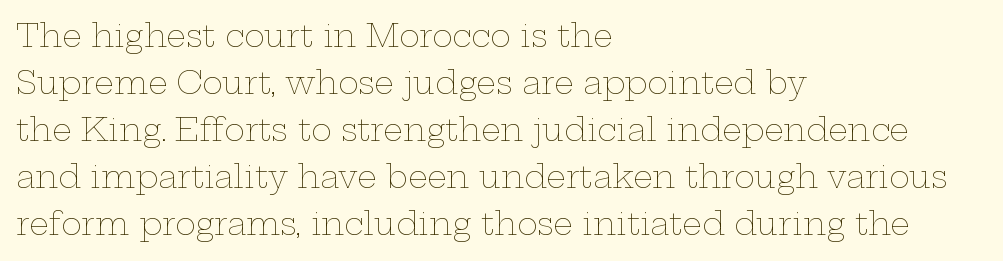
Q: Is the text bold? A: No.
Q: Is the text italic (slanted)? A: No, it is upright.
Q: Is the text underlined? A: No.
Q: How is the paragraph aligned? A: Left-aligned.
Q: Is the spacing between letters normal or unusually wide? A: Normal.
Q: Is the spacing between lines tight, normal or loose? A: Normal.
Q: Width (condensed, normal, or wide)? A: Wide.
Q: Stroke contrast? A: Low.
Q: x-height? A: Medium.
Q: Monospaced? A: No.
